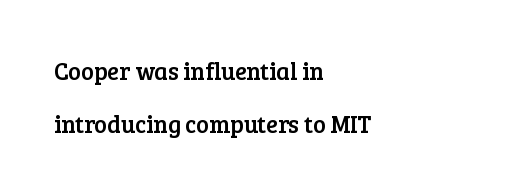
The image shows 24 px text type, upright; set left-aligned, loose line spacing (2.19x), normal letter spacing, not underlined.
